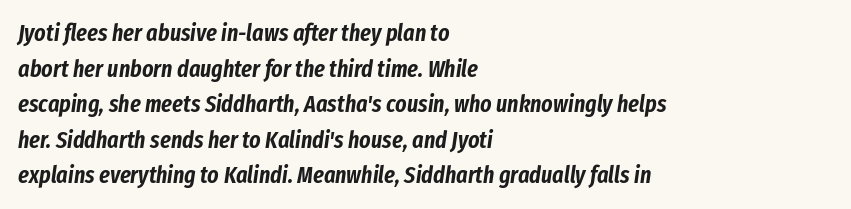
{"italic": "yes", "lean": "right", "slant_degrees": 8, "underline": "no", "align": "left", "line_spacing": "normal", "line_spacing_ratio": 1.48, "letter_spacing": "normal", "letter_spacing_em": 0.0, "glyph_px": 24}
